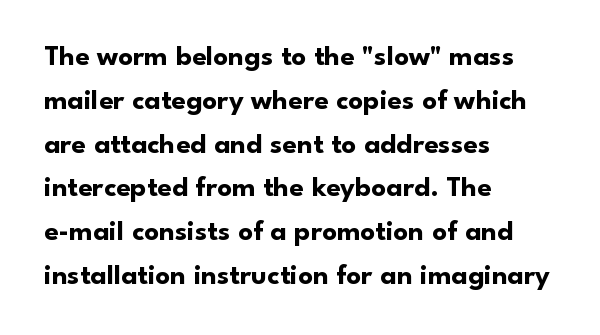
Summary of weight: heavy, a full bold. Quick note: interline space is typical. What stands out about the letter spacing? Nothing — it is the standard amount. The glyphs are unaccompanied by any horizontal stroke below them. In CSS terms this would be text-align: left.
